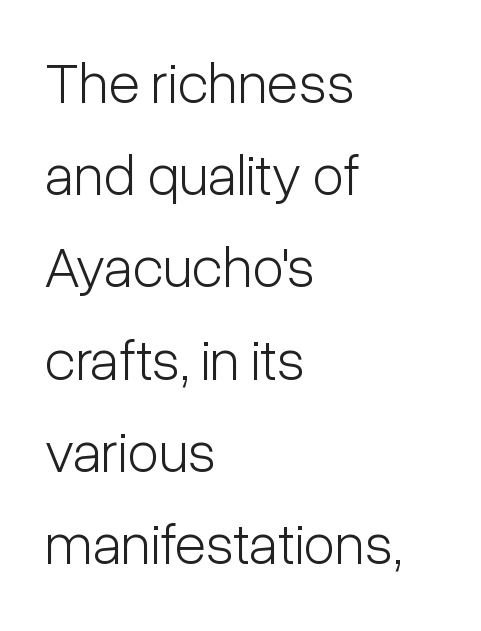
Serifs: no, the terminals of the letterforms are clean. Is this a fixed-width face? No — the glyphs have proportional, varying widths. This reads as an unemphasized weight, regular at the heaviest. The typesetter chose a ragged-right arrangement here. Upright lettering throughout.
